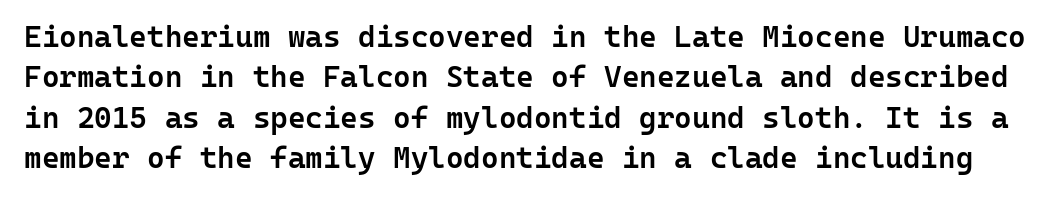
{"serif": "no", "italic": "no", "bold": "semi", "weight": "semibold", "width": "normal", "stroke_contrast": "low", "x_height": "medium", "monospaced": "yes", "underline": "no", "line_spacing": "normal", "line_spacing_ratio": 1.35, "letter_spacing": "normal", "letter_spacing_em": 0.0, "glyph_px": 30}
